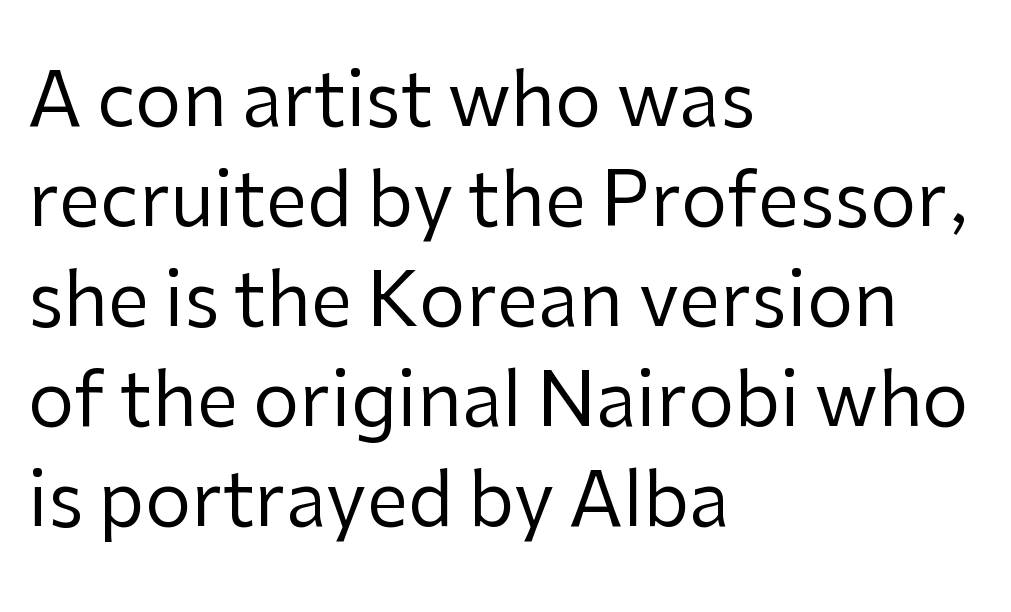
{"serif": "no", "italic": "no", "bold": "no", "weight": "regular", "width": "normal", "stroke_contrast": "low", "x_height": "medium", "monospaced": "no", "underline": "no", "align": "left", "line_spacing": "normal", "line_spacing_ratio": 1.35, "letter_spacing": "normal", "letter_spacing_em": 0.0, "glyph_px": 74}
